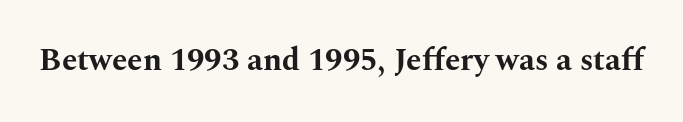
Q: Is the text bold? A: Yes.
Q: Is the text italic (slanted)? A: No, it is upright.
Q: Is the typeface a serif or a sans-serif typeface? A: Serif.
Q: Is the text underlined? A: No.
Q: Is the spacing between letters normal or unusually wide? A: Normal.
Q: Width (condensed, normal, or wide)? A: Wide.
Q: Stroke contrast? A: Medium.
Q: x-height? A: Medium.
Q: Monospaced? A: No.
